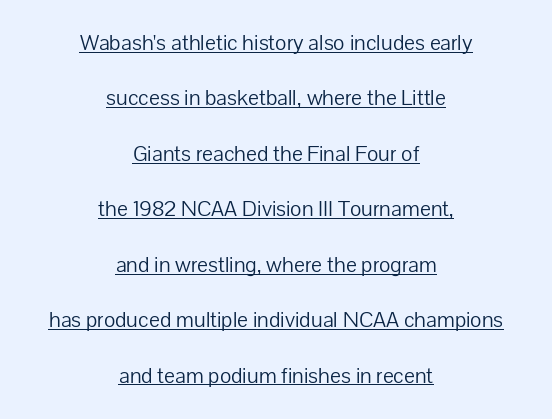
Underlined type. The letters sit at their default tracking, neither squeezed nor spread. The paragraph has two soft edges and a firm central axis. It's the straight-up-and-down kind of type. Stems here are at most as thick as an everyday book face.
